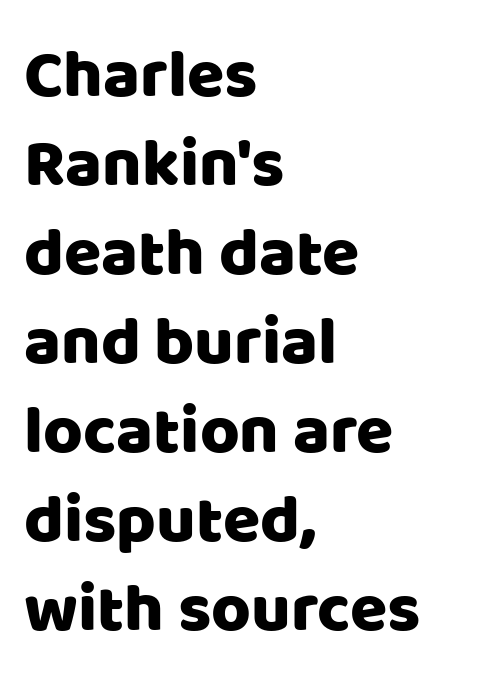
Does the lettering tilt? It doesn't — this is upright. Leading matches the norm, producing a regular column. Does the type have serifs? No, each stem ends abruptly. Descender tails drop into unmarked territory. All the whitespace from short lines collects on the right.
